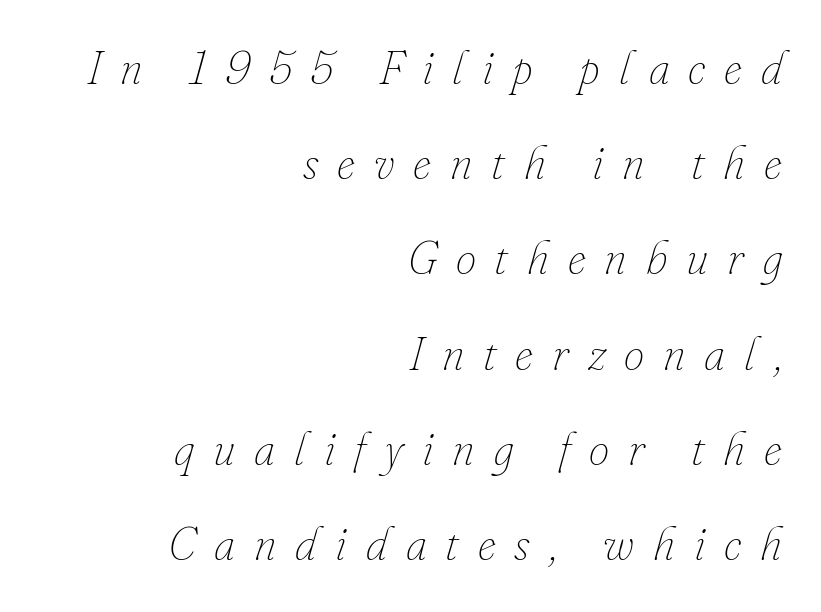
The image shows 46 px thin type, italic (leaning right); set right-aligned, loose line spacing (2.07x), unusually wide letter spacing (+0.41 em), not underlined; low stroke contrast and a small x-height.
